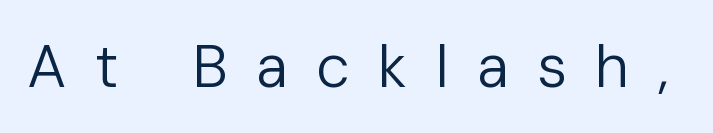
The horizontal fit of the characters is loose and conspicuously gappy. Note the varied advance widths — an 'i' is clearly narrower than an 'm'. I'd call this a sans setting — the letters go barefoot. These lines were composed using upright roman letters. Nobody drew a line under any word here.
